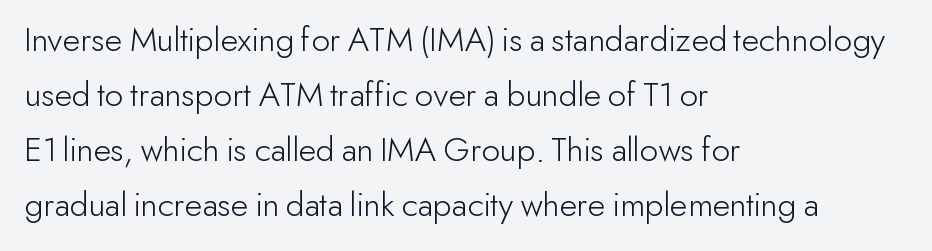
Decoration check: the copy has no underline. Line starts are locked; line ends wander. This sample has the flowing, uneven cadence of proportional lettering. To sum up the face: it is a sans, with no serifs.
